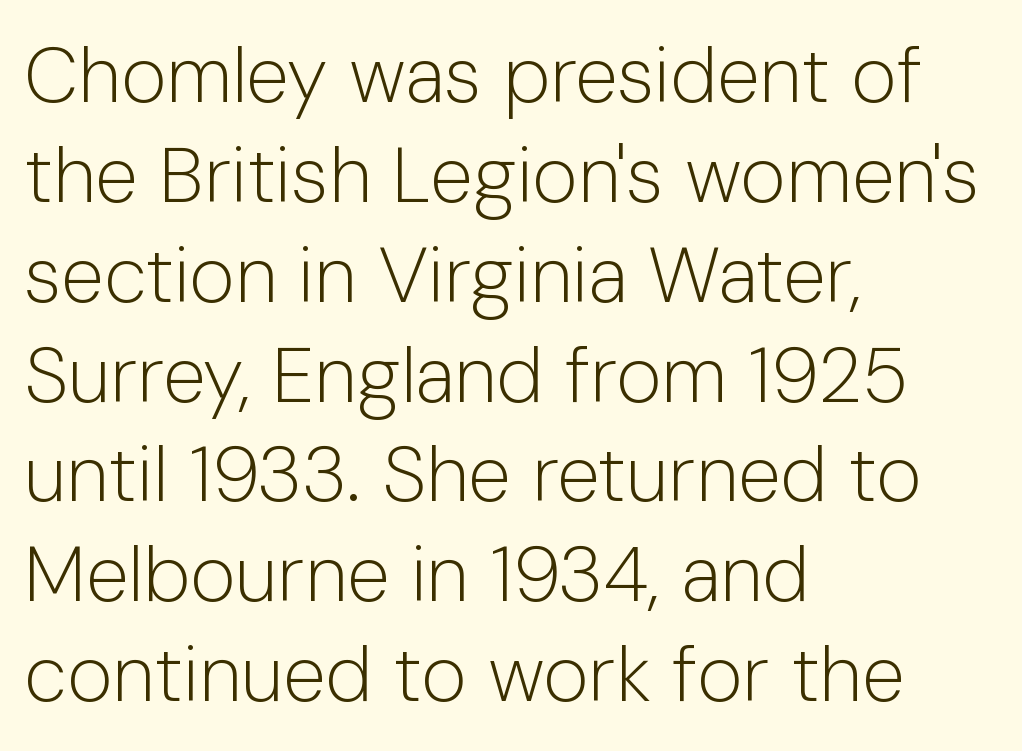
{"serif": "no", "italic": "no", "bold": "no", "weight": "light", "width": "normal", "stroke_contrast": "low", "x_height": "medium", "monospaced": "no", "underline": "no", "align": "left", "line_spacing": "normal", "line_spacing_ratio": 1.28, "letter_spacing": "normal", "letter_spacing_em": 0.0, "glyph_px": 78}
